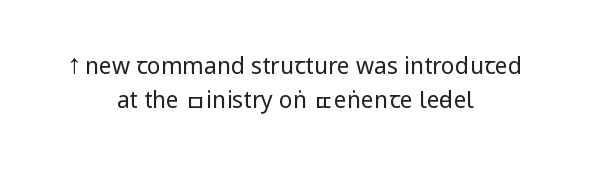
The image shows 23 px text type, upright; set centered, normal line spacing (1.46x), normal letter spacing, not underlined.
